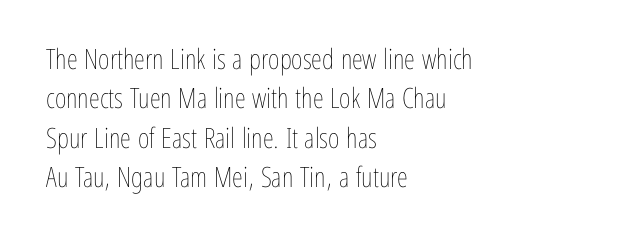
You could not count columns in this text — the font is proportionally spaced. The baseline area is clear. The lines are quadded left. Heaviness? Minimal to ordinary, like unemphasized prose. The lettering stays uniformly vertical, giving the passage a roman look. Whoever set this chose a conventional vertical rhythm.
